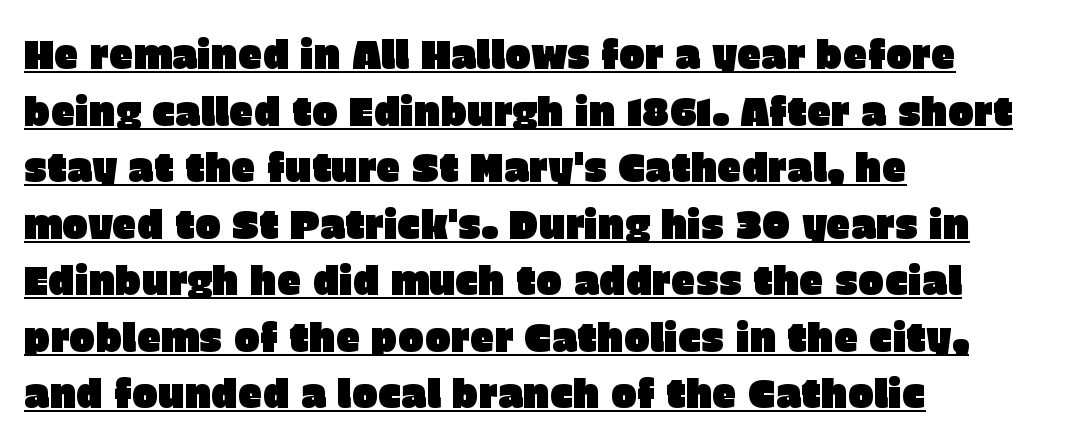
{"serif": "no", "italic": "no", "width": "normal", "stroke_contrast": "low", "x_height": "large", "monospaced": "no", "underline": "yes", "align": "left", "line_spacing": "normal", "line_spacing_ratio": 1.45, "letter_spacing": "normal", "letter_spacing_em": 0.0, "glyph_px": 39}
